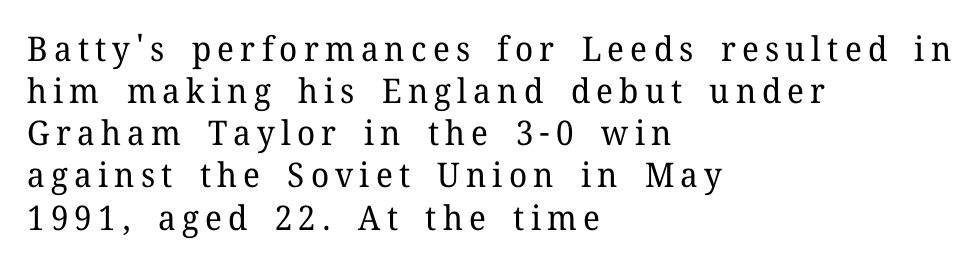
{"serif": "yes", "italic": "no", "bold": "no", "weight": "regular", "width": "normal", "stroke_contrast": "low", "x_height": "medium", "monospaced": "no", "underline": "no", "align": "left", "line_spacing_ratio": 1.24, "glyph_px": 34}
